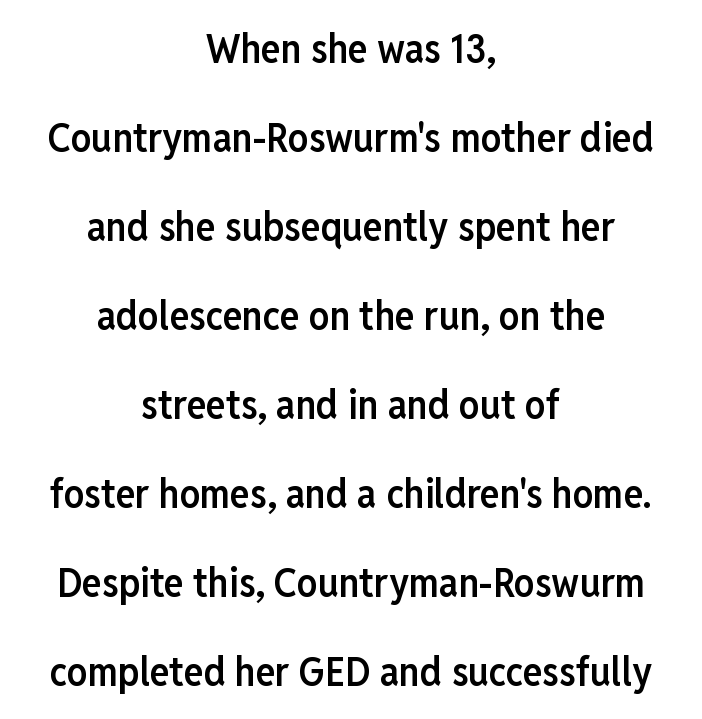
The image shows 41 px semibold, condensed sans-serif type, upright; set centered, loose line spacing (2.17x), normal letter spacing, not underlined; low stroke contrast and a medium x-height.
